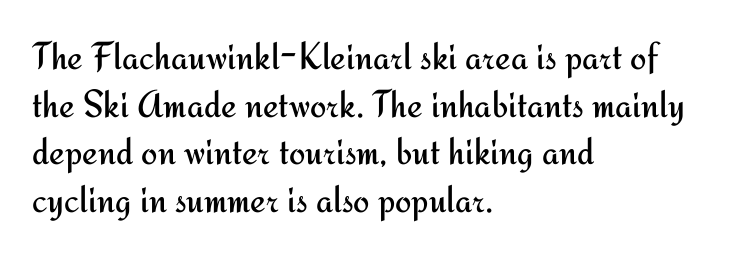
{"serif": "no", "italic": "no", "bold": "no", "weight": "regular", "width": "normal", "stroke_contrast": "medium", "x_height": "small", "monospaced": "no", "underline": "no", "align": "left", "line_spacing_ratio": 1.22, "letter_spacing": "normal", "letter_spacing_em": 0.0, "glyph_px": 39}
